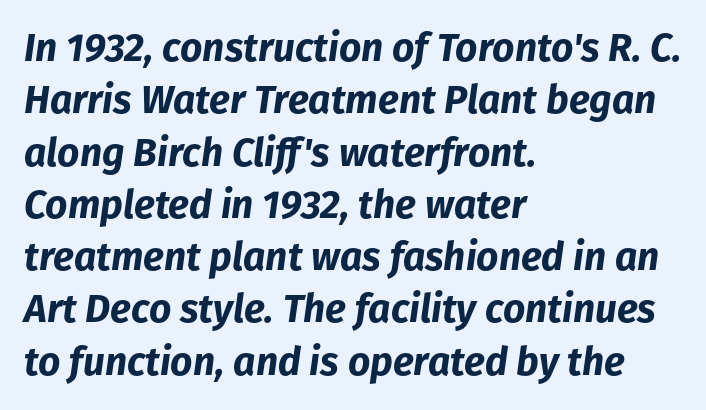
The image shows 39 px bold type, italic (leaning right); set left-aligned, normal line spacing (1.34x), normal letter spacing, not underlined; low stroke contrast and a medium x-height.
